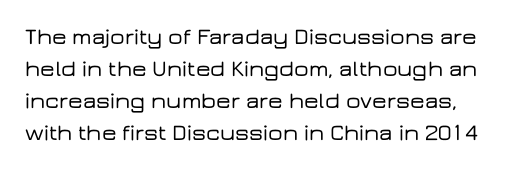
{"italic": "no", "underline": "no", "line_spacing": "normal", "line_spacing_ratio": 1.39, "letter_spacing": "normal", "letter_spacing_em": 0.0, "glyph_px": 23}
